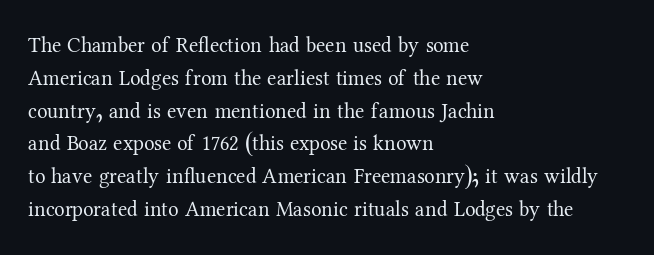
{"italic": "no", "bold": "no", "underline": "no", "align": "left", "line_spacing": "normal", "line_spacing_ratio": 1.56, "letter_spacing": "normal", "letter_spacing_em": 0.0, "glyph_px": 21}
